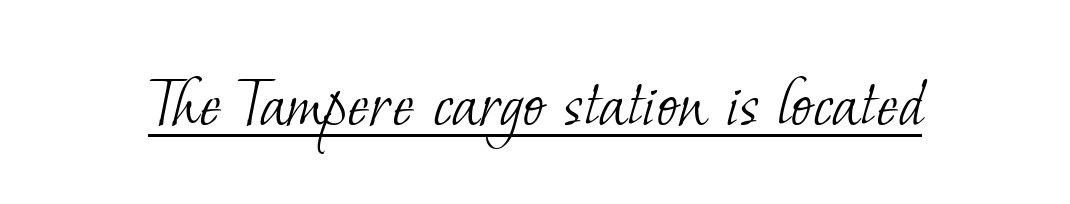
{"serif": "yes", "bold": "no", "weight": "light", "width": "normal", "stroke_contrast": "low", "x_height": "small", "monospaced": "no", "underline": "yes", "letter_spacing": "normal", "letter_spacing_em": 0.0, "glyph_px": 74}
